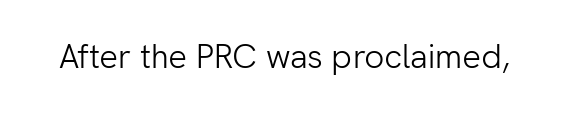
The glyphs in this specimen are sans serif. The cut favours lightness, reaching ordinary text weight at its darkest. Is this a fixed-width face? No — the glyphs have proportional, varying widths. Every stem runs plumb, perpendicular to the baseline. Rule under the text: the space is simply empty.
